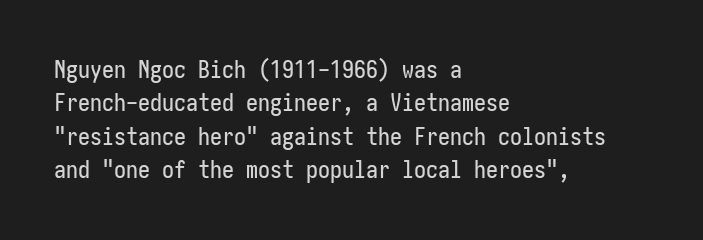
The image shows 24 px text type, upright; set left-aligned, normal line spacing (1.39x), normal letter spacing, not underlined.
